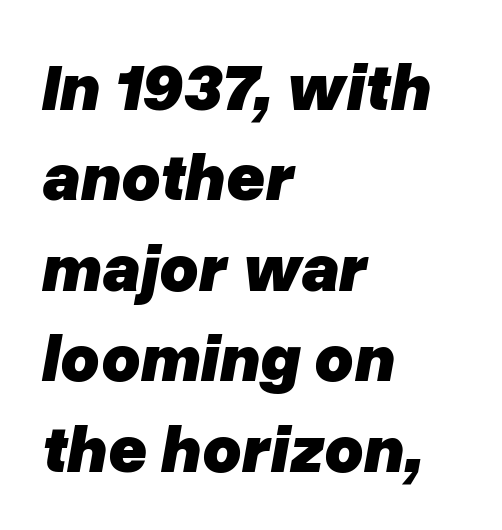
The image shows 67 px heavy type, italic (leaning right); set left-aligned, normal line spacing (1.35x), normal letter spacing, not underlined; low stroke contrast and a medium x-height.
